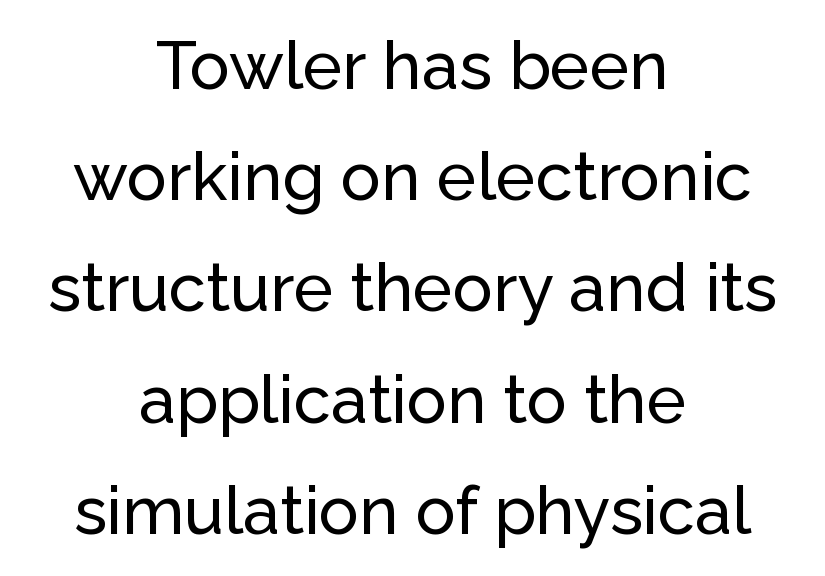
{"serif": "no", "italic": "no", "width": "normal", "stroke_contrast": "low", "x_height": "medium", "monospaced": "no", "underline": "no", "align": "center", "line_spacing": "normal", "line_spacing_ratio": 1.66, "letter_spacing": "normal", "letter_spacing_em": 0.0, "glyph_px": 67}
